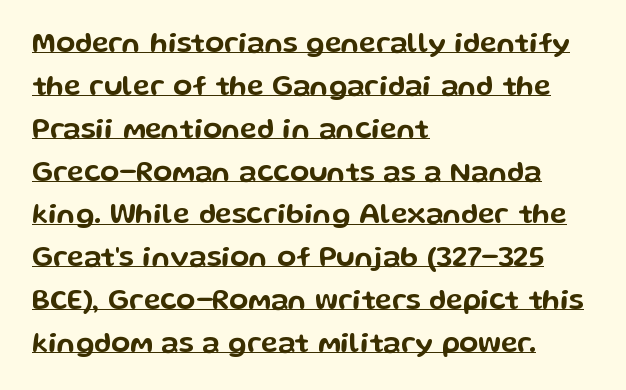
Q: Is the text italic (slanted)? A: No, it is upright.
Q: Is the typeface a serif or a sans-serif typeface? A: Sans-serif.
Q: Is the text underlined? A: Yes.
Q: How is the paragraph aligned? A: Left-aligned.
Q: Is the spacing between letters normal or unusually wide? A: Normal.
Q: Is the spacing between lines tight, normal or loose? A: Normal.
Q: Width (condensed, normal, or wide)? A: Wide.
Q: Stroke contrast? A: Low.
Q: x-height? A: Medium.
Q: Monospaced? A: No.
